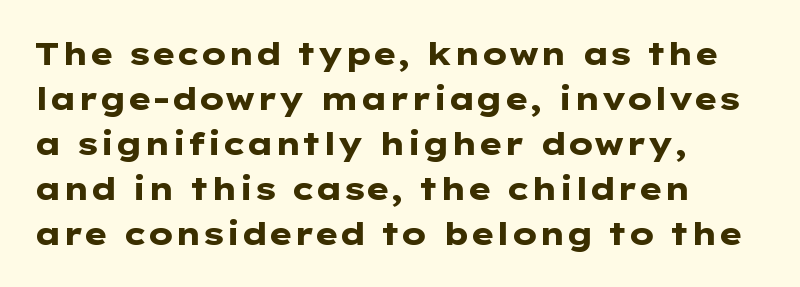
Q: Is the text bold? A: Yes.
Q: Is the text italic (slanted)? A: No, it is upright.
Q: Is the typeface a serif or a sans-serif typeface? A: Sans-serif.
Q: Is the text underlined? A: No.
Q: How is the paragraph aligned? A: Left-aligned.
Q: Is the spacing between letters normal or unusually wide? A: Normal.
Q: Is the spacing between lines tight, normal or loose? A: Normal.
Q: Width (condensed, normal, or wide)? A: Wide.
Q: Stroke contrast? A: Low.
Q: x-height? A: Medium.
Q: Monospaced? A: No.
